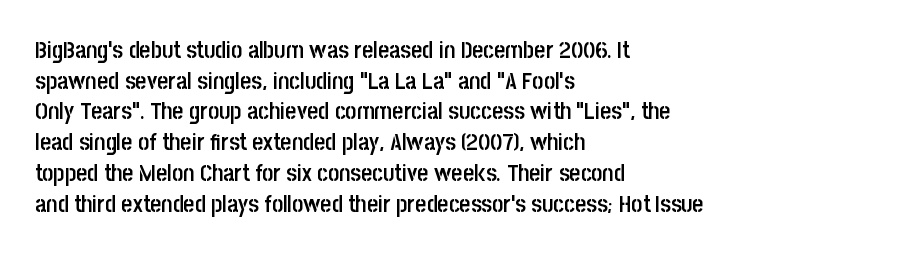
The image shows 24 px text type, upright; set left-aligned, normal line spacing (1.28x), normal letter spacing, not underlined.
